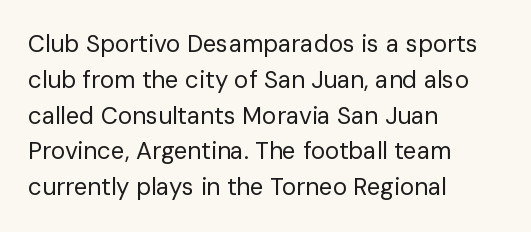
The image shows 24 px text type, upright; set left-aligned, normal line spacing (1.49x), normal letter spacing, not underlined.
